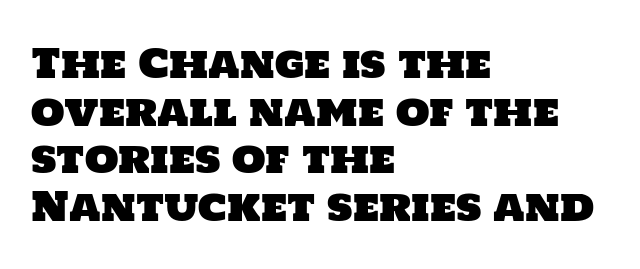
Tracking here is standard; glyphs follow each other at the usual distance. The space beneath each line is pristine and unruled. Left-aligned paragraph, ragged on the right. Looks like regular typesetting: each glyph gets only the width it needs. A typesetter would label this face a sans.
